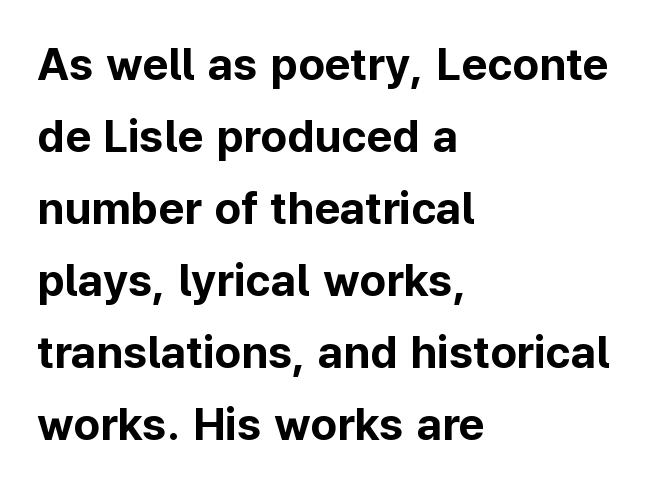
A sans-serif font was chosen for this passage. Underline: absent. Do the characters align in a grid? No, the font is proportional. Upright lettering throughout.
